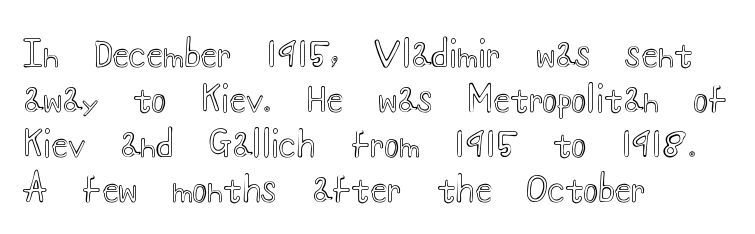
{"italic": "no", "width": "wide", "x_height": "small", "monospaced": "no", "underline": "no", "align": "left", "line_spacing": "normal", "line_spacing_ratio": 1.29, "letter_spacing": "normal", "letter_spacing_em": 0.0, "glyph_px": 35}
